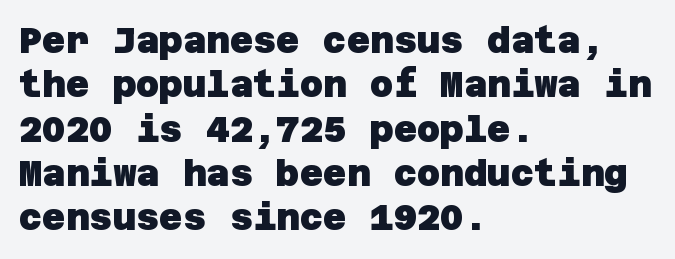
Plain, unruled lines of type. The letterforms sit shoulder to shoulder at normal distance. The type family on display is of the sans-serif kind. Layout note: lines flush left. The sample has been set heavy, in full bold.
